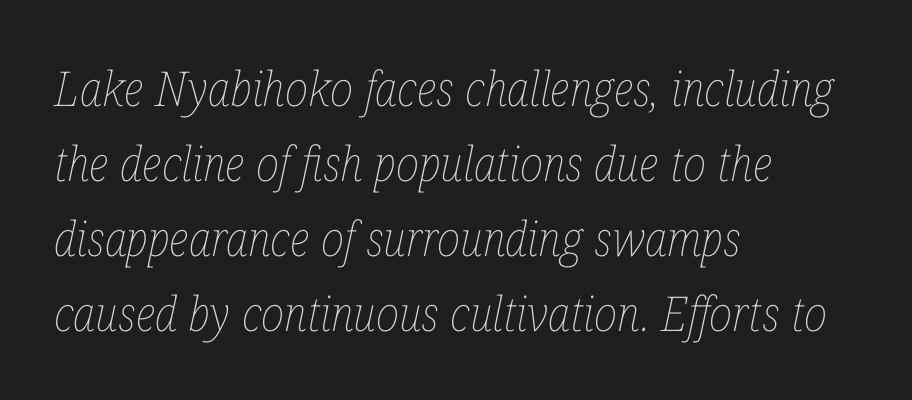
{"italic": "yes", "lean": "right", "slant_degrees": 12, "bold": "no", "weight": "thin", "width": "condensed", "stroke_contrast": "low", "x_height": "medium", "monospaced": "no", "underline": "no", "align": "left", "line_spacing": "normal", "line_spacing_ratio": 1.56, "letter_spacing": "normal", "letter_spacing_em": 0.0, "glyph_px": 48}
